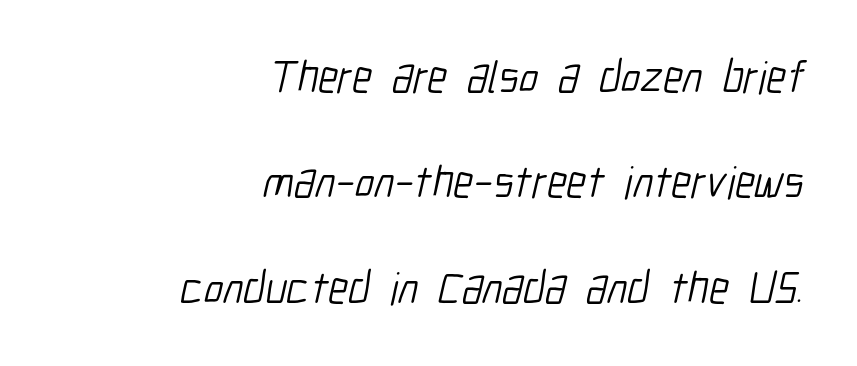
Proportional: the letters do not fall into vertical columns. Check where the strokes stop: nothing finishes them off — pure sans. The specimen omits any rule beneath the text block's lines. Regarding leading, the lines here are spaced well apart. The setting favours the right margin, as signatures and pull-quotes sometimes do. How are the letters spaced? Ordinarily, with no added tracking.
